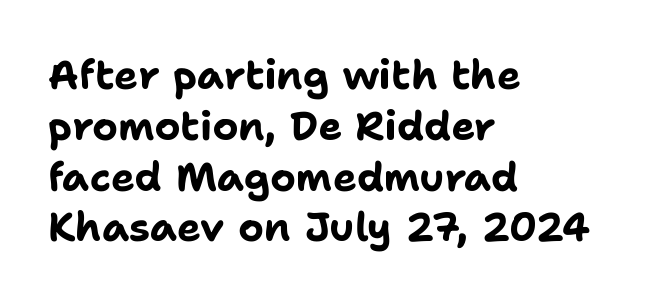
Honestly, the letter spacing is just normal — you wouldn't notice it. Unmarked baselines from the first word to the last. Horizontal bands of white between lines are of average thickness. The face used here has the dense, thick strokes of a bold. The specimen reads as upright at a glance.
